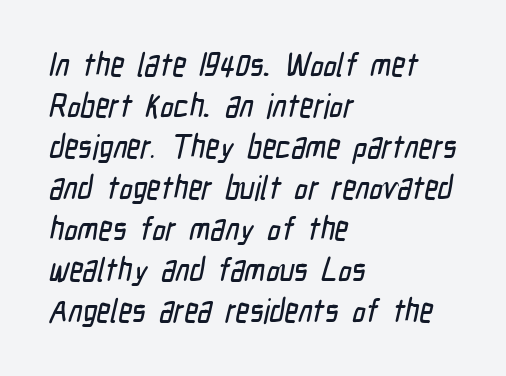
{"serif": "no", "width": "condensed", "stroke_contrast": "low", "x_height": "medium", "monospaced": "no", "underline": "no", "align": "left", "line_spacing_ratio": 1.24, "letter_spacing": "normal", "letter_spacing_em": 0.0, "glyph_px": 33}
